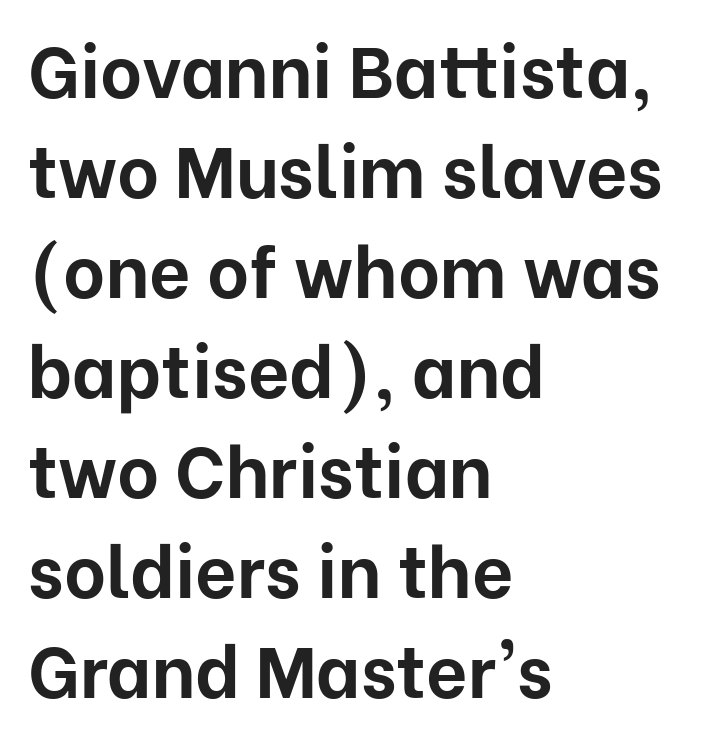
Q: Is the text bold? A: Yes.
Q: Is the text italic (slanted)? A: No, it is upright.
Q: Is the typeface a serif or a sans-serif typeface? A: Sans-serif.
Q: Is the text underlined? A: No.
Q: How is the paragraph aligned? A: Left-aligned.
Q: Is the spacing between letters normal or unusually wide? A: Normal.
Q: Is the spacing between lines tight, normal or loose? A: Normal.
Q: Width (condensed, normal, or wide)? A: Normal.
Q: Stroke contrast? A: Low.
Q: x-height? A: Medium.
Q: Monospaced? A: No.
